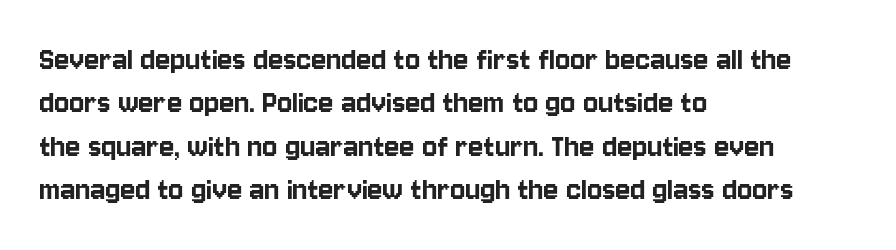
{"serif": "no", "italic": "no", "width": "condensed", "stroke_contrast": "low", "x_height": "large", "monospaced": "no", "underline": "no", "align": "left", "line_spacing_ratio": 1.24, "letter_spacing": "normal", "letter_spacing_em": 0.0, "glyph_px": 35}
